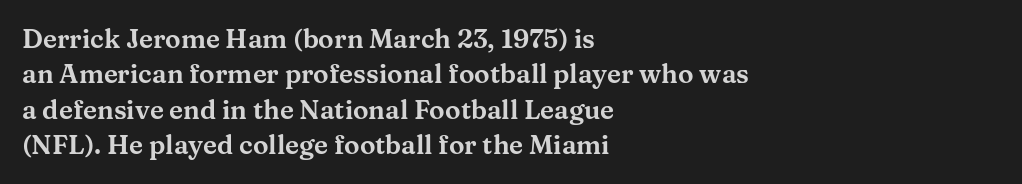
{"italic": "no", "underline": "no", "align": "left", "line_spacing": "normal", "line_spacing_ratio": 1.36, "letter_spacing": "normal", "letter_spacing_em": 0.0, "glyph_px": 26}
